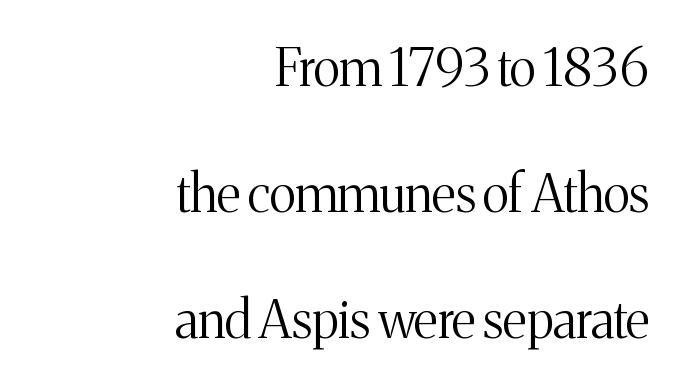
The image shows 51 px light serif type, upright; set right-aligned, loose line spacing (2.47x), normal letter spacing, not underlined; medium stroke contrast and a medium x-height.
